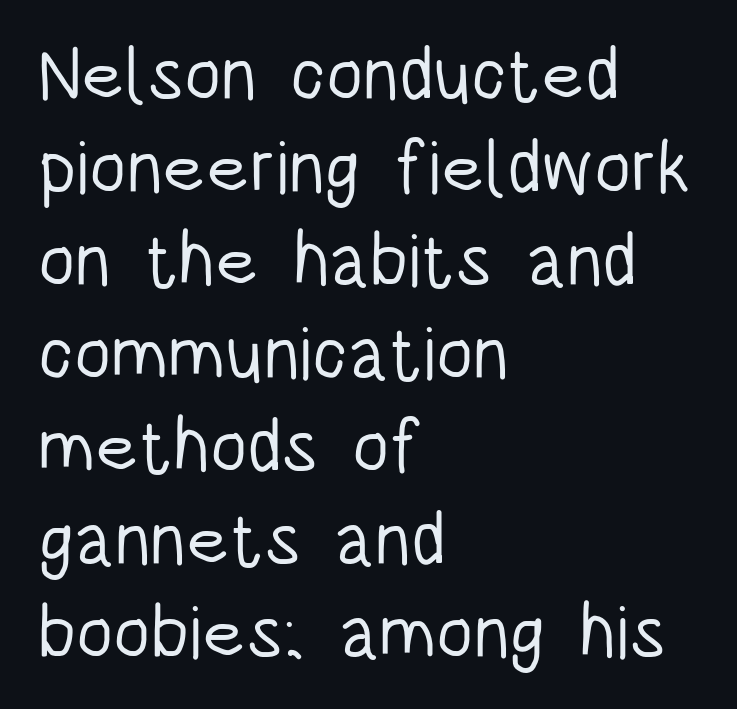
Q: Is the text bold? A: No.
Q: Is the text italic (slanted)? A: No, it is upright.
Q: Is the typeface a serif or a sans-serif typeface? A: Sans-serif.
Q: Is the text underlined? A: No.
Q: How is the paragraph aligned? A: Left-aligned.
Q: Is the spacing between letters normal or unusually wide? A: Normal.
Q: Width (condensed, normal, or wide)? A: Condensed.
Q: Stroke contrast? A: Low.
Q: x-height? A: Large.
Q: Monospaced? A: No.
